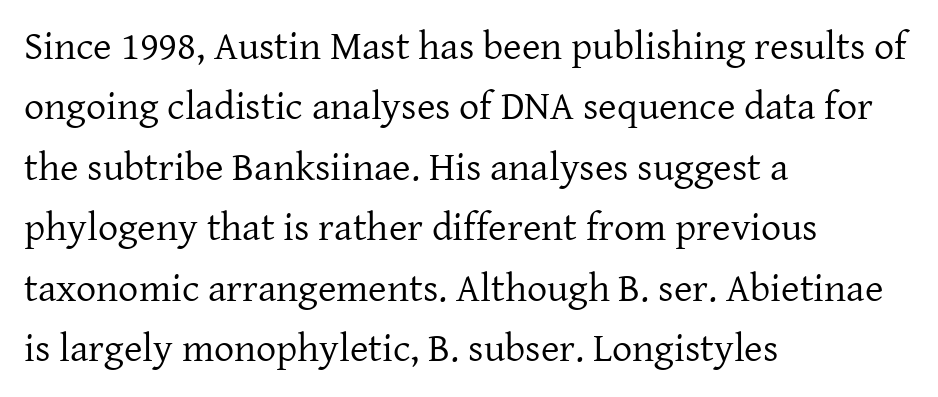
The image shows 40 px regular-weight serif type, upright; set left-aligned, normal line spacing (1.51x), normal letter spacing, not underlined; low stroke contrast and a medium x-height.
